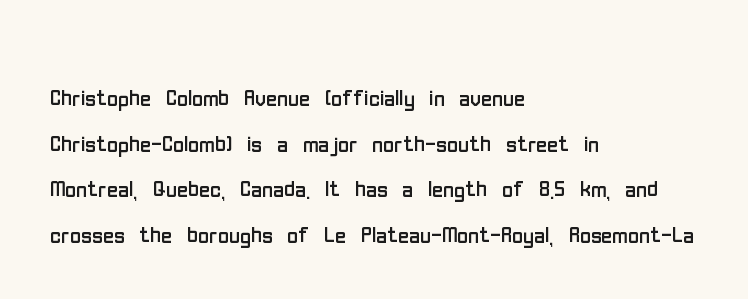
Q: Is the text bold? A: No.
Q: Is the text italic (slanted)? A: No, it is upright.
Q: Is the typeface a serif or a sans-serif typeface? A: Sans-serif.
Q: Is the text underlined? A: No.
Q: How is the paragraph aligned? A: Left-aligned.
Q: Is the spacing between letters normal or unusually wide? A: Normal.
Q: Is the spacing between lines tight, normal or loose? A: Normal.
Q: Width (condensed, normal, or wide)? A: Condensed.
Q: Stroke contrast? A: Low.
Q: x-height? A: Medium.
Q: Monospaced? A: No.
